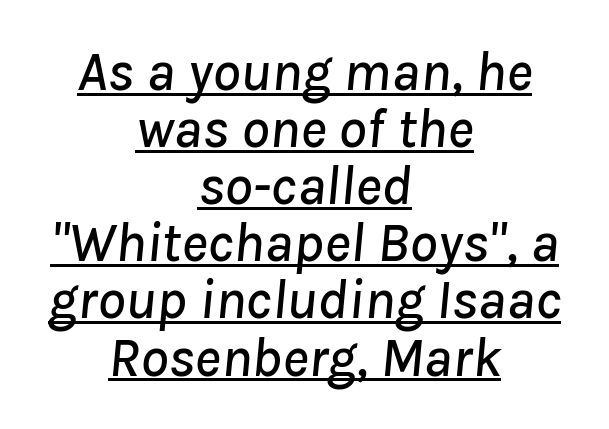
{"italic": "yes", "lean": "right", "slant_degrees": 8, "width": "normal", "stroke_contrast": "low", "x_height": "medium", "monospaced": "no", "underline": "yes", "align": "center", "line_spacing": "tight", "line_spacing_ratio": 1.02, "letter_spacing": "normal", "letter_spacing_em": 0.0, "glyph_px": 56}
